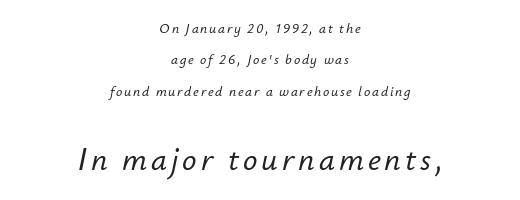
Q: Is the text italic (slanted)? A: Yes, it leans right by about 12 degrees.
Q: Is the text underlined? A: No.
Q: How is the paragraph aligned? A: Centered.
Q: Is the spacing between lines tight, normal or loose? A: Loose.
Q: Which block of text is set in a larger size, the first (top) or the second (bottom)? A: The second (bottom) one.
Q: Width (condensed, normal, or wide)? A: Normal.
Q: Stroke contrast? A: Low.
Q: x-height? A: Small.
Q: Monospaced? A: No.
